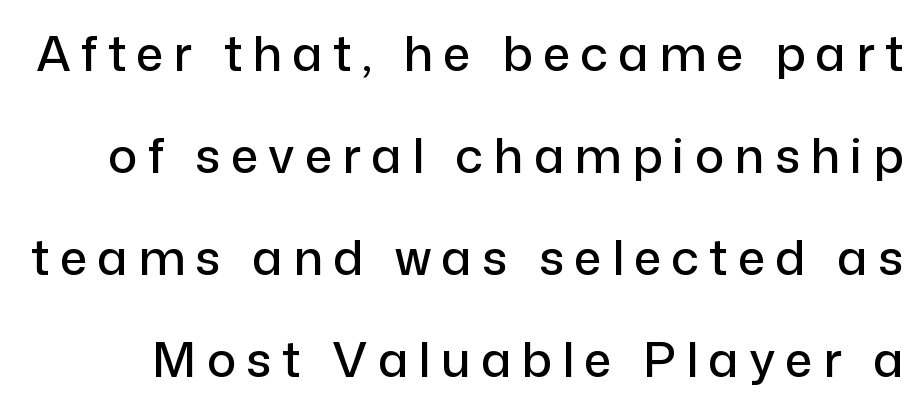
Q: Is the text italic (slanted)? A: No, it is upright.
Q: Is the typeface a serif or a sans-serif typeface? A: Sans-serif.
Q: Is the text underlined? A: No.
Q: Is the spacing between letters normal or unusually wide? A: Unusually wide.
Q: Is the spacing between lines tight, normal or loose? A: Loose.
Q: Width (condensed, normal, or wide)? A: Normal.
Q: Stroke contrast? A: Low.
Q: x-height? A: Medium.
Q: Monospaced? A: No.
